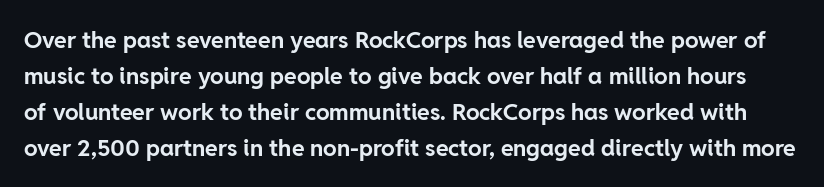
The image shows 23 px bold type, upright; set normal line spacing (1.56x), normal letter spacing, not underlined.
